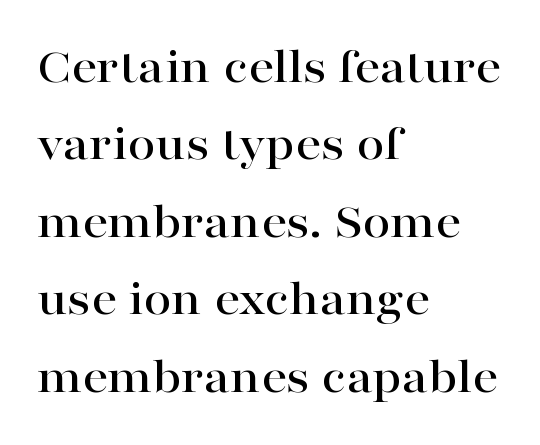
{"serif": "yes", "italic": "no", "width": "wide", "stroke_contrast": "high", "x_height": "medium", "monospaced": "no", "underline": "no", "align": "left", "line_spacing": "normal", "line_spacing_ratio": 1.55, "letter_spacing": "normal", "letter_spacing_em": 0.0, "glyph_px": 50}
